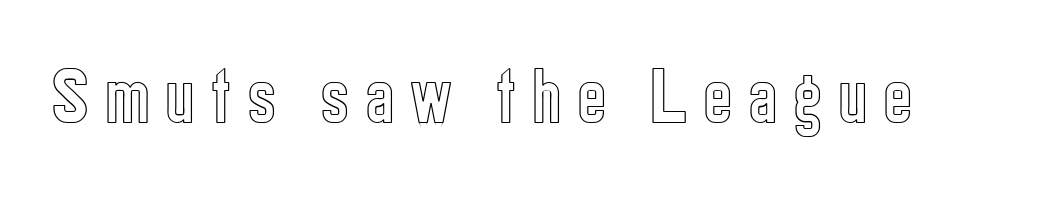
{"italic": "no", "width": "condensed", "x_height": "medium", "monospaced": "no", "underline": "no", "letter_spacing": "wide", "letter_spacing_em": 0.25, "glyph_px": 62}
